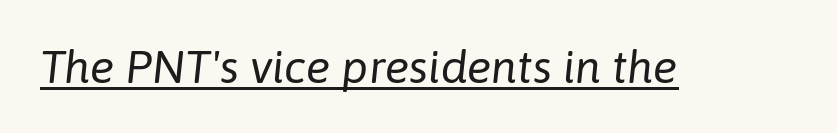
{"italic": "yes", "lean": "right", "slant_degrees": 6, "bold": "no", "weight": "regular", "width": "normal", "stroke_contrast": "low", "x_height": "medium", "monospaced": "no", "underline": "yes", "letter_spacing": "normal", "letter_spacing_em": 0.0, "glyph_px": 46}
